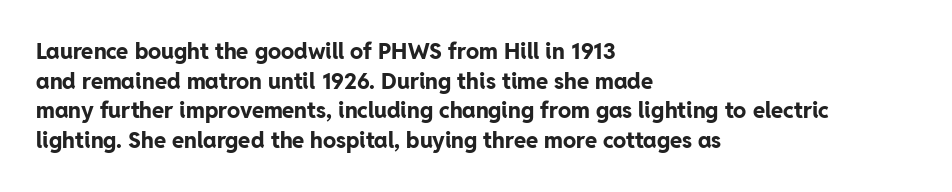
{"italic": "no", "bold": "yes", "underline": "no", "align": "left", "line_spacing": "normal", "line_spacing_ratio": 1.35, "letter_spacing": "normal", "letter_spacing_em": 0.0, "glyph_px": 22}
